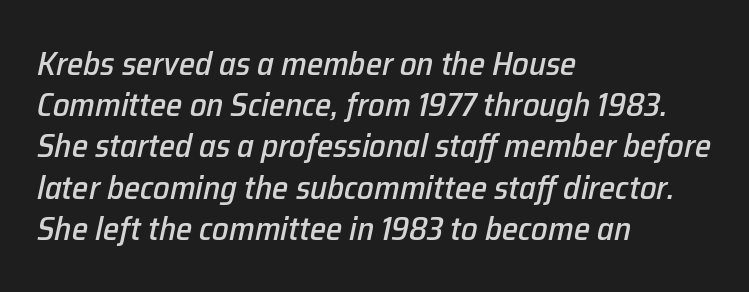
Caption: multi-line text, flush left, ragged right. Baseline-to-baseline distance is the conventional proportion of letter height. How are the letters spaced? Ordinarily, with no added tracking. The rendering uses natural spacing where letterforms have individual widths.
